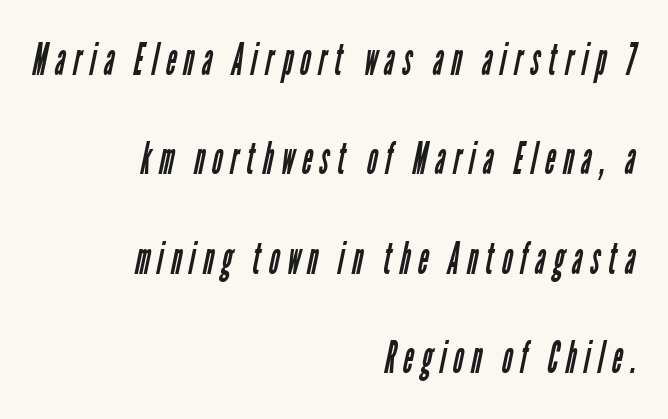
{"serif": "no", "bold": "no", "weight": "regular", "width": "condensed", "stroke_contrast": "low", "x_height": "medium", "monospaced": "no", "underline": "no", "align": "right", "line_spacing": "loose", "line_spacing_ratio": 2.26, "glyph_px": 44}
